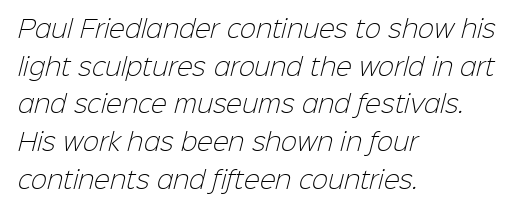
{"bold": "no", "underline": "no", "align": "left", "line_spacing": "normal", "line_spacing_ratio": 1.57, "letter_spacing": "normal", "letter_spacing_em": 0.0, "glyph_px": 24}
